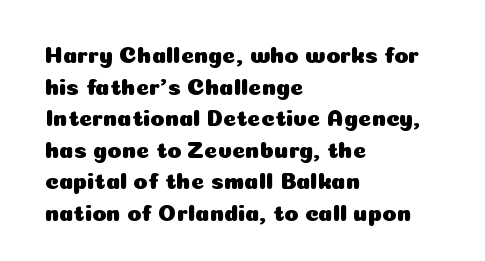
Q: Is the text italic (slanted)? A: No, it is upright.
Q: Is the text underlined? A: No.
Q: How is the paragraph aligned? A: Left-aligned.
Q: Is the spacing between letters normal or unusually wide? A: Normal.
Q: Is the spacing between lines tight, normal or loose? A: Normal.
